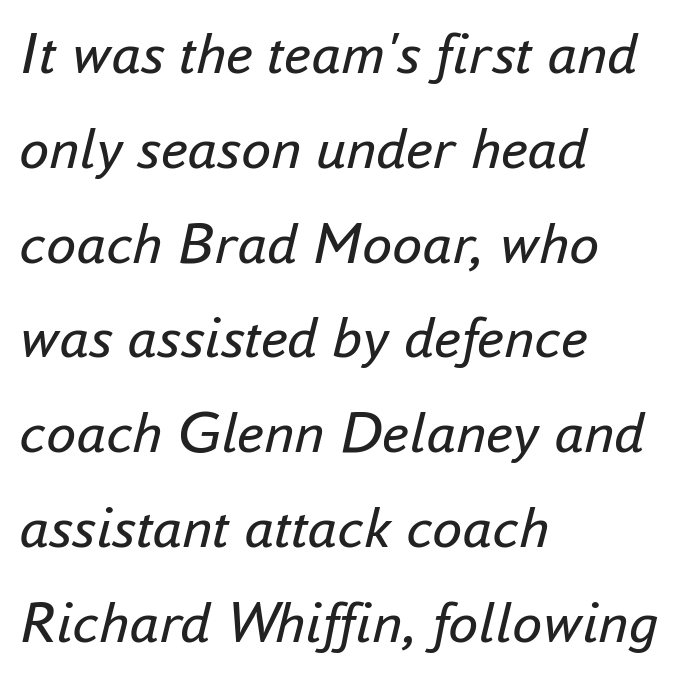
Q: Is the text bold? A: No.
Q: Is the text italic (slanted)? A: Yes, it leans right by about 16 degrees.
Q: Is the text underlined? A: No.
Q: How is the paragraph aligned? A: Left-aligned.
Q: Is the spacing between letters normal or unusually wide? A: Normal.
Q: Is the spacing between lines tight, normal or loose? A: Normal.
Q: Width (condensed, normal, or wide)? A: Normal.
Q: Stroke contrast? A: Low.
Q: x-height? A: Small.
Q: Monospaced? A: No.
